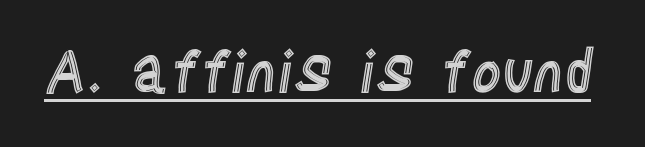
Q: Is the text italic (slanted)? A: Yes.
Q: Is the text underlined? A: Yes.
Q: Is the spacing between letters normal or unusually wide? A: Normal.
Q: Width (condensed, normal, or wide)? A: Condensed.
Q: x-height? A: Large.
Q: Monospaced? A: No.
